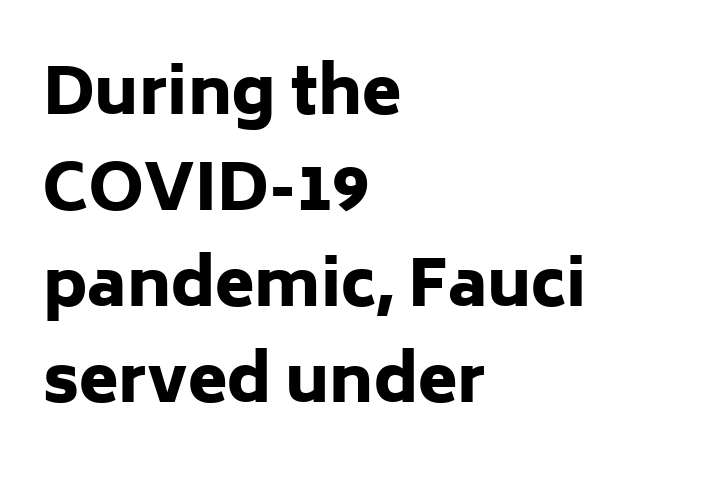
Q: Is the text bold? A: Yes.
Q: Is the text italic (slanted)? A: No, it is upright.
Q: Is the typeface a serif or a sans-serif typeface? A: Sans-serif.
Q: Is the text underlined? A: No.
Q: How is the paragraph aligned? A: Left-aligned.
Q: Is the spacing between letters normal or unusually wide? A: Normal.
Q: Is the spacing between lines tight, normal or loose? A: Normal.
Q: Width (condensed, normal, or wide)? A: Normal.
Q: Stroke contrast? A: Low.
Q: x-height? A: Medium.
Q: Monospaced? A: No.
